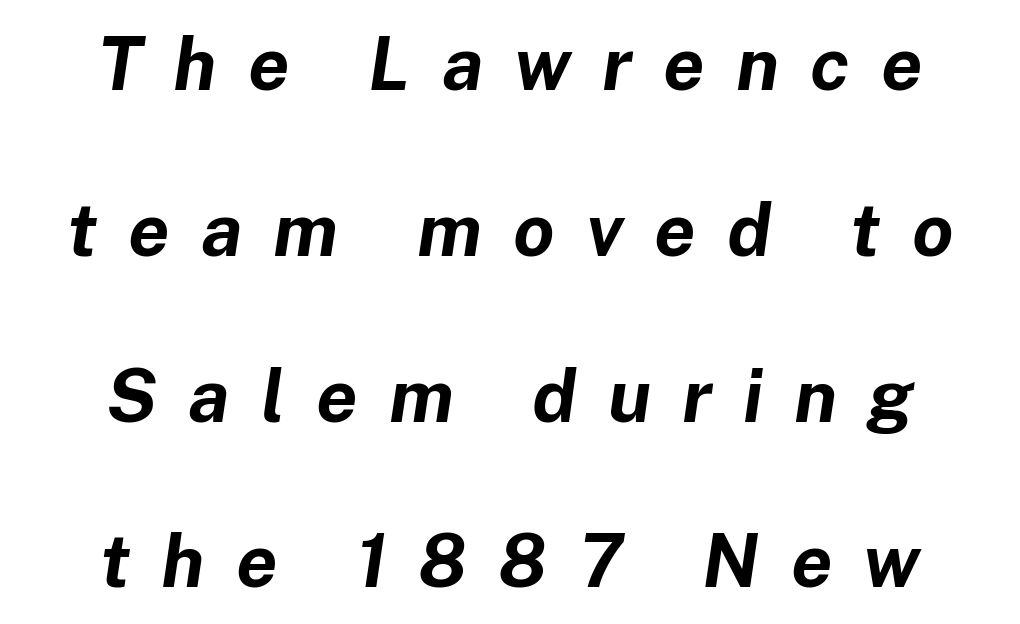
The image shows 74 px bold type, italic (leaning right); set centered, loose line spacing (2.24x), unusually wide letter spacing (+0.42 em), not underlined; low stroke contrast and a medium x-height.
